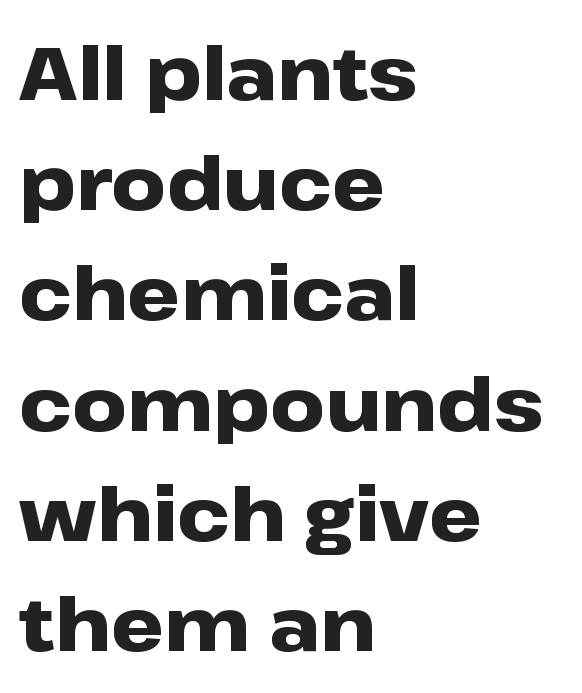
Q: Is the text bold? A: Yes.
Q: Is the text italic (slanted)? A: No, it is upright.
Q: Is the typeface a serif or a sans-serif typeface? A: Sans-serif.
Q: Is the text underlined? A: No.
Q: How is the paragraph aligned? A: Left-aligned.
Q: Is the spacing between letters normal or unusually wide? A: Normal.
Q: Is the spacing between lines tight, normal or loose? A: Normal.
Q: Width (condensed, normal, or wide)? A: Wide.
Q: Stroke contrast? A: Low.
Q: x-height? A: Medium.
Q: Monospaced? A: No.
